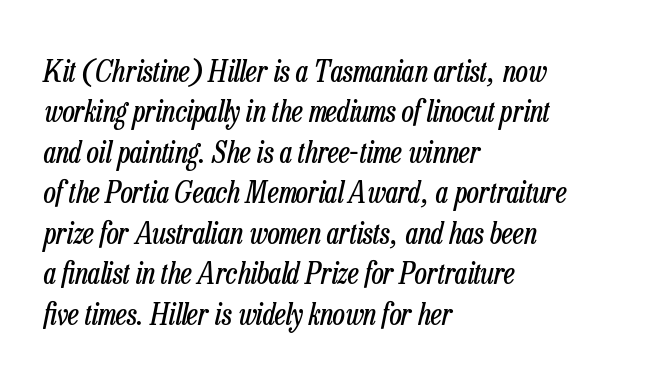
Would a proofreader flag this as italicized? Yes. Glyph-to-glyph distance matches everyday printed text. Think of a printed novel: that variable character pitch is what you see here. No chunkiness to these letters — they're not bold. Reading down the column, the eye jumps a familiar distance to each next line.
